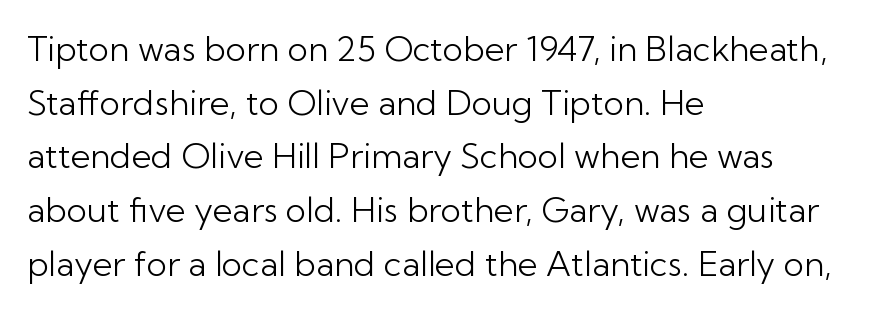
The image shows 34 px light sans-serif type, upright; set left-aligned, normal line spacing (1.58x), normal letter spacing, not underlined; low stroke contrast and a medium x-height.
